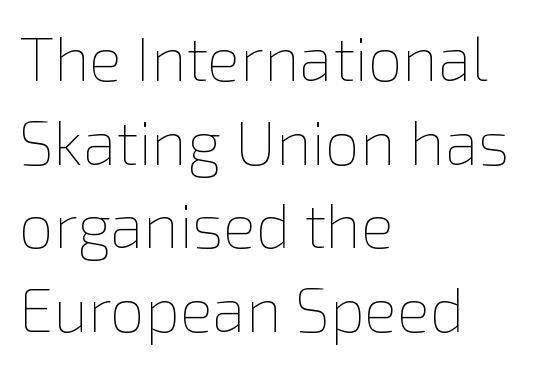
{"italic": "no", "bold": "no", "weight": "thin", "width": "normal", "x_height": "medium", "monospaced": "no", "underline": "no", "align": "left", "line_spacing": "normal", "line_spacing_ratio": 1.35, "letter_spacing": "normal", "letter_spacing_em": 0.0, "glyph_px": 62}
